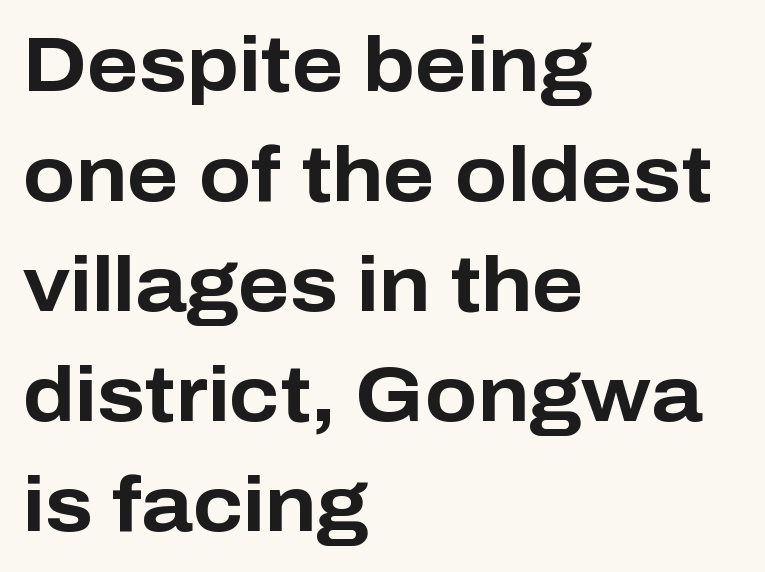
{"serif": "no", "italic": "no", "bold": "yes", "weight": "bold", "width": "normal", "stroke_contrast": "low", "x_height": "medium", "monospaced": "no", "underline": "no", "align": "left", "line_spacing": "normal", "line_spacing_ratio": 1.43, "letter_spacing": "normal", "letter_spacing_em": 0.0, "glyph_px": 77}
